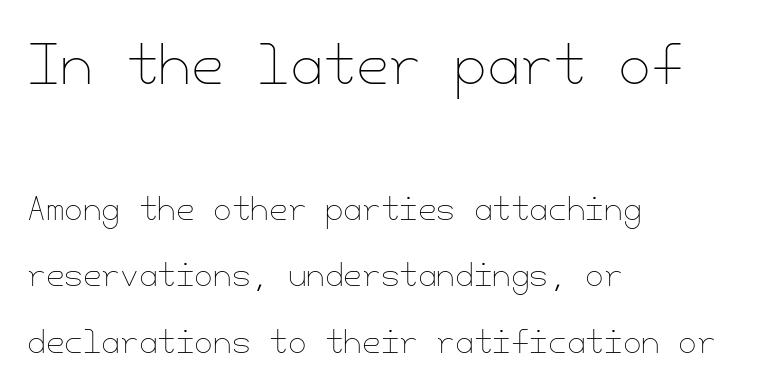
{"italic": "no", "bold": "no", "weight": "thin", "width": "normal", "stroke_contrast": "low", "x_height": "small", "underline": "no", "align": "left", "line_spacing": "loose", "line_spacing_ratio": 2.23, "letter_spacing": "normal", "letter_spacing_em": 0.0, "larger_block": "first", "size_ratio": 1.77, "glyph_px": 53}
